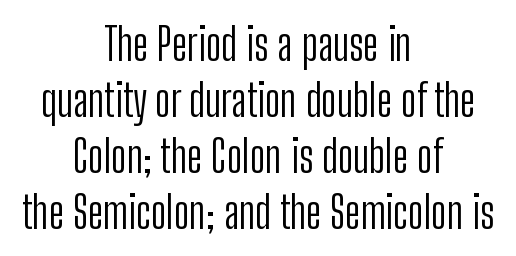
{"serif": "no", "italic": "no", "bold": "no", "weight": "light", "width": "condensed", "stroke_contrast": "low", "x_height": "medium", "monospaced": "no", "underline": "no", "align": "center", "line_spacing": "normal", "line_spacing_ratio": 1.27, "letter_spacing": "normal", "letter_spacing_em": 0.0, "glyph_px": 44}
